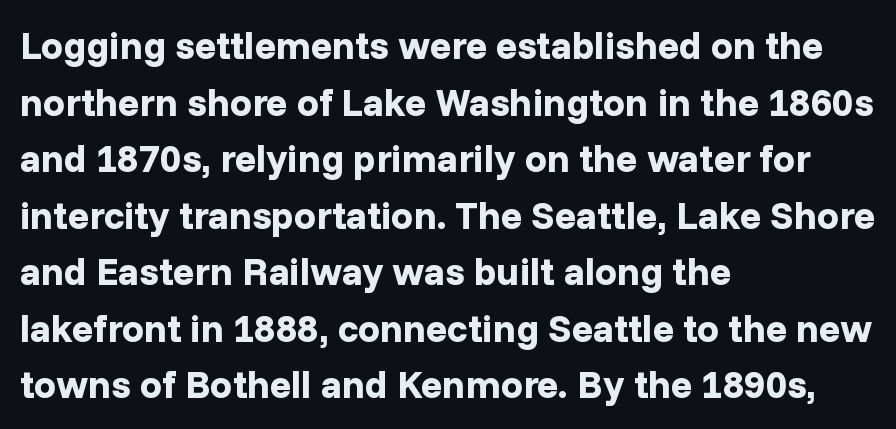
The image shows 39 px bold sans-serif type, upright; set left-aligned, normal line spacing (1.45x), normal letter spacing, not underlined; low stroke contrast and a medium x-height.
